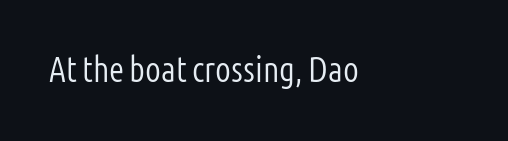
Q: Is the text bold? A: No.
Q: Is the text italic (slanted)? A: No, it is upright.
Q: Is the typeface a serif or a sans-serif typeface? A: Sans-serif.
Q: Is the text underlined? A: No.
Q: Is the spacing between letters normal or unusually wide? A: Normal.
Q: Width (condensed, normal, or wide)? A: Condensed.
Q: Stroke contrast? A: Low.
Q: x-height? A: Medium.
Q: Monospaced? A: No.
